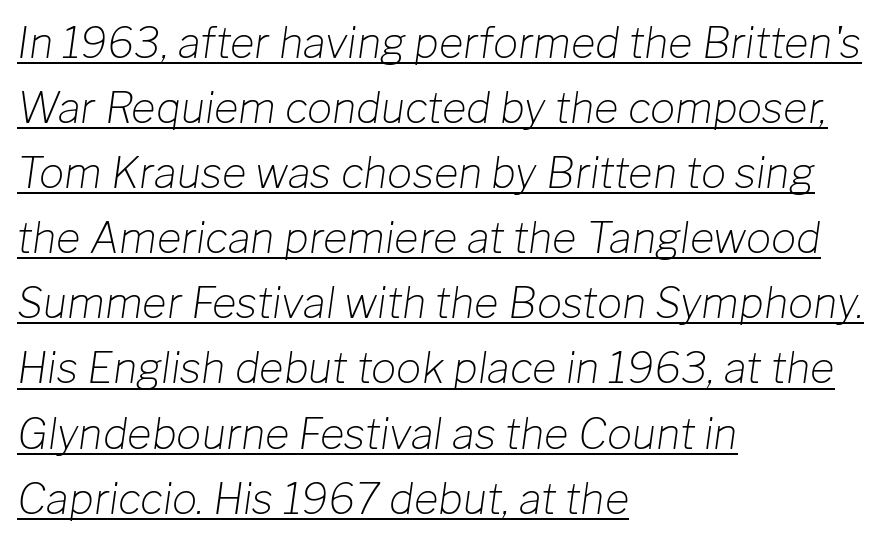
The lines in this sample share a left origin and differ only in where they stop. Rows of type keep a routine distance in the vertical direction. Do the characters align in a grid? No, the font is proportional. Underlining? Definitely there. Nothing heavy about these letters — not bold at all. Is the type slanted? Yes — the strokes lean at a clear angle.
